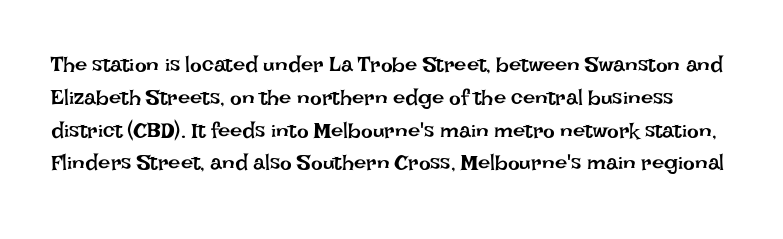
Q: Is the text bold? A: No.
Q: Is the text italic (slanted)? A: No, it is upright.
Q: Is the text underlined? A: No.
Q: Is the spacing between letters normal or unusually wide? A: Normal.
Q: Is the spacing between lines tight, normal or loose? A: Normal.
